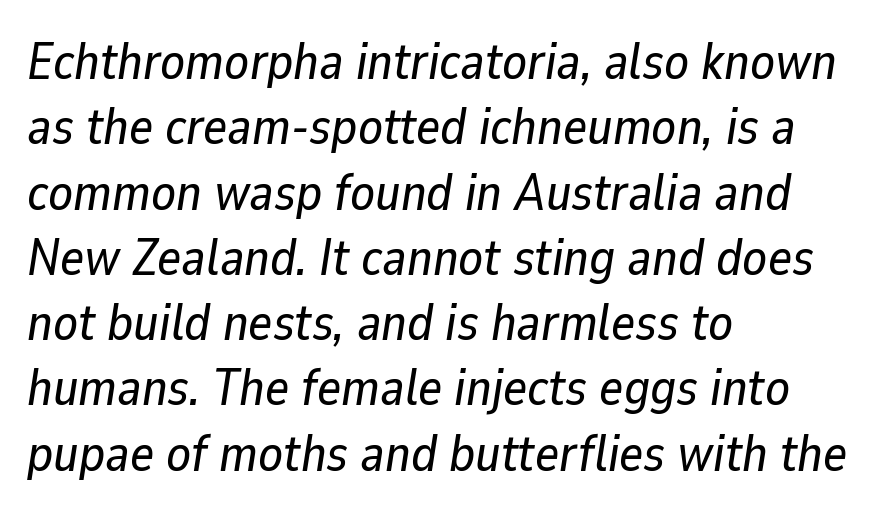
Q: Is the text italic (slanted)? A: Yes, it leans right by about 9 degrees.
Q: Is the text underlined? A: No.
Q: How is the paragraph aligned? A: Left-aligned.
Q: Is the spacing between letters normal or unusually wide? A: Normal.
Q: Is the spacing between lines tight, normal or loose? A: Normal.
Q: Width (condensed, normal, or wide)? A: Normal.
Q: Stroke contrast? A: Low.
Q: x-height? A: Medium.
Q: Monospaced? A: No.
